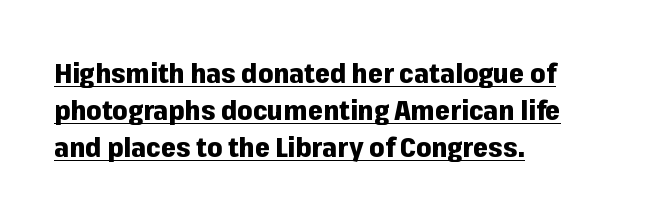
{"italic": "no", "bold": "yes", "underline": "yes", "align": "left", "line_spacing": "normal", "line_spacing_ratio": 1.37, "letter_spacing": "normal", "letter_spacing_em": 0.0, "glyph_px": 27}
